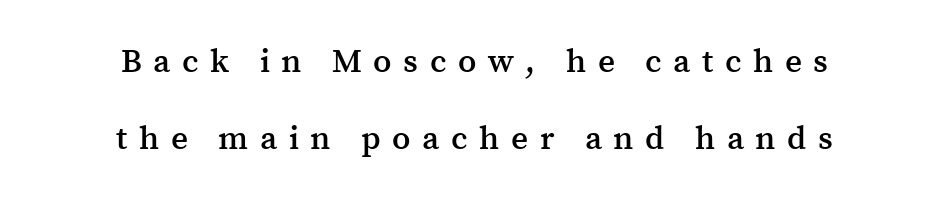
The lines are quadded center. The block of text is sparse from top to bottom, with ample space between rows. Varying glyph widths throughout — classic text-font behaviour. Firm but not heavy-handed strokes: this text is semibold. Rule under the text: the space is simply empty. Unlike italic type, these characters show no tilt at all.
